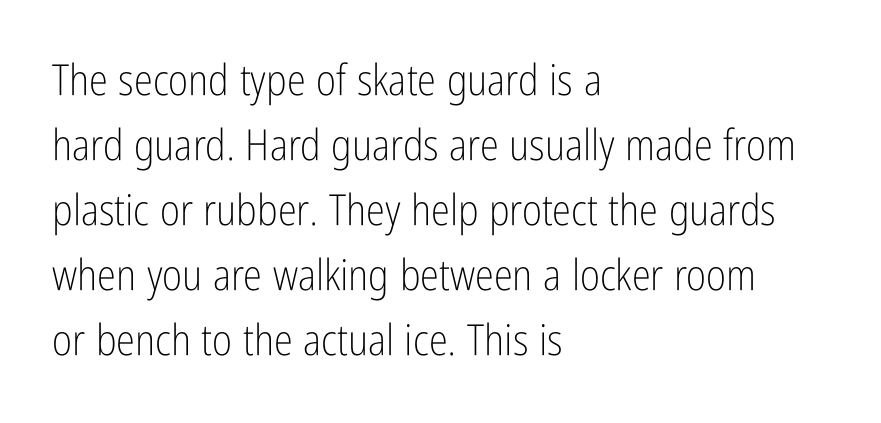
The font family rendered here belongs to the sans-serif group. Spacing verdict: proportional, widths tailored to each character. These glyphs show unthickened strokes, regular width or finer. The foot of each line stays bare and open. Posture: straight, roman, zero tilt.
